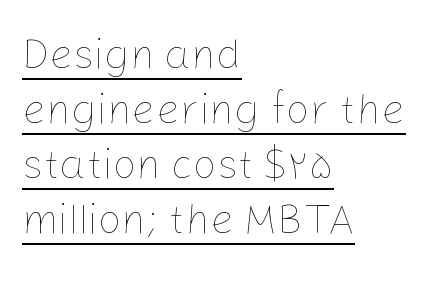
All the whitespace from short lines collects on the right. Spacing verdict: proportional, widths tailored to each character. This is roman type, the default non-slanted kind. Inter-character spacing is left at the font's built-in metrics.
